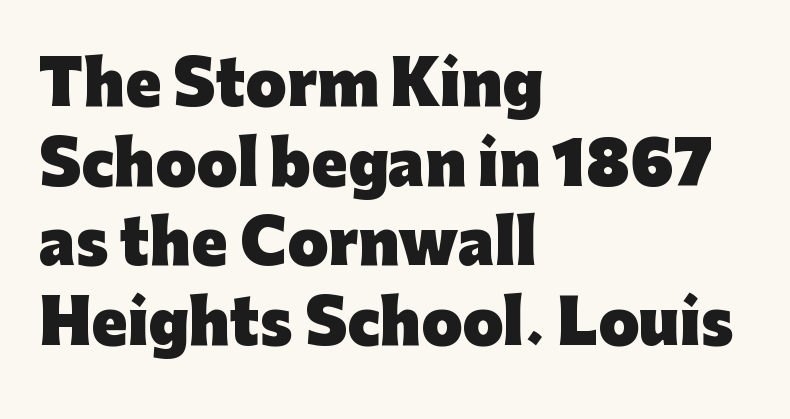
The passage shown is typed in a proportional face where columns would drift. The letters sit at their default tracking, neither squeezed nor spread. One-word summary of the alignment: left. On the weight axis this lands at bold, roughly 700. Regarding leading, the lines here are spaced in the standard way. A clean baseline with only descenders dipping below it.
